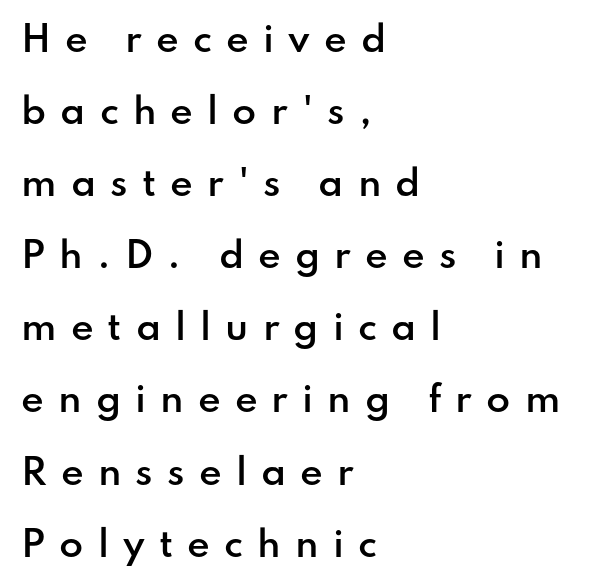
Q: Is the text bold? A: Semi-bold.
Q: Is the text italic (slanted)? A: No, it is upright.
Q: Is the typeface a serif or a sans-serif typeface? A: Sans-serif.
Q: Is the text underlined? A: No.
Q: How is the paragraph aligned? A: Left-aligned.
Q: Is the spacing between letters normal or unusually wide? A: Unusually wide.
Q: Is the spacing between lines tight, normal or loose? A: Loose.
Q: Width (condensed, normal, or wide)? A: Normal.
Q: Stroke contrast? A: Low.
Q: x-height? A: Small.
Q: Monospaced? A: No.
